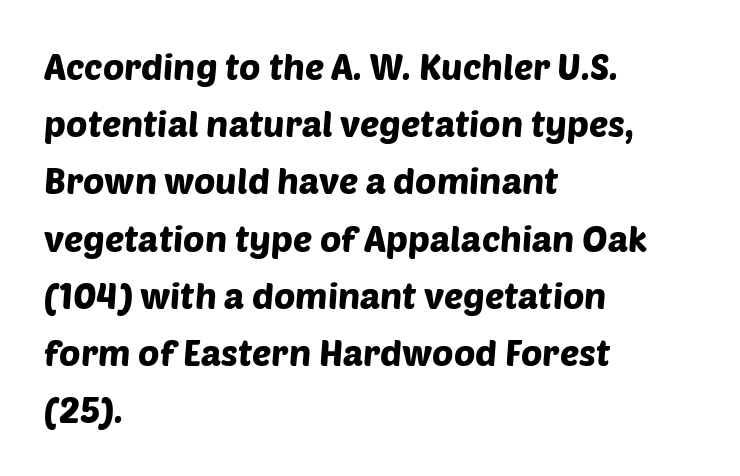
The image shows 36 px sans-serif type; set left-aligned, normal line spacing (1.59x), normal letter spacing, not underlined; low stroke contrast and a large x-height.
